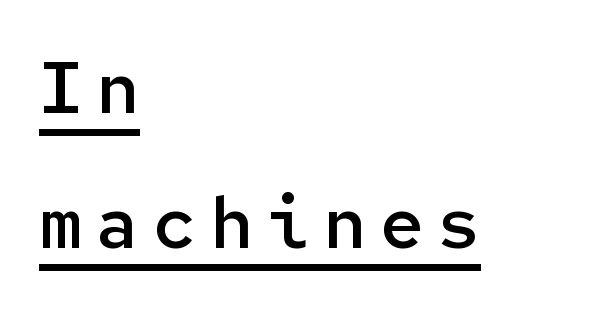
{"serif": "no", "italic": "no", "bold": "semi", "weight": "semibold", "width": "normal", "stroke_contrast": "low", "x_height": "medium", "monospaced": "yes", "underline": "yes", "align": "left", "line_spacing_ratio": 1.88, "glyph_px": 72}
